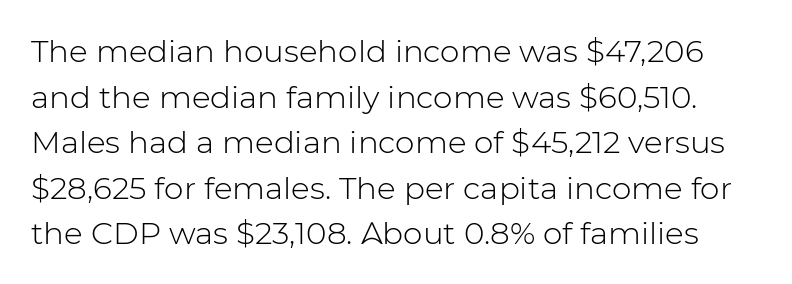
The image shows 31 px light sans-serif type, upright; set normal line spacing (1.47x), normal letter spacing, not underlined; low stroke contrast and a medium x-height.
